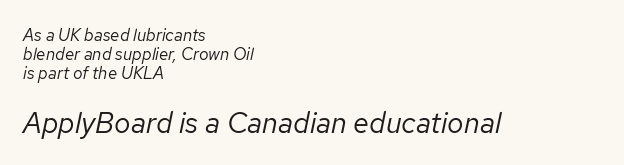
Notice how the stems are inclined rather than vertical — that's the hallmark of italics. Line starts are locked; line ends wander. Line spacing here is tight. Nothing heavy about these letters — not bold at all. Scale increases going downward across the two blocks.
